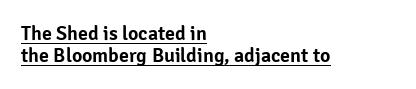
The image shows 20 px text type, upright; set left-aligned, tight line spacing (1.1x), normal letter spacing, underlined.
